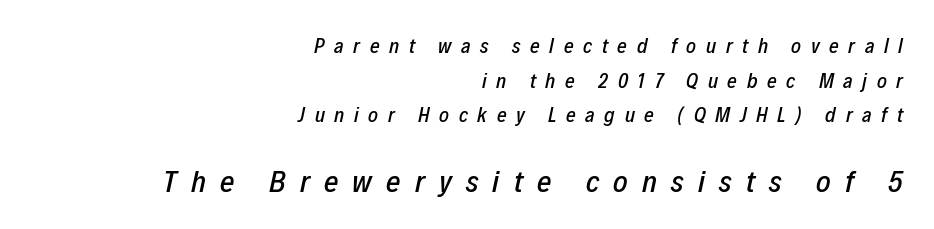
The image shows 31 px condensed type, italic (leaning right); set right-aligned, normal line spacing (1.65x), unusually wide letter spacing (+0.46 em), not underlined; the second (bottom) block is 1.48x larger; low stroke contrast and a medium x-height.
